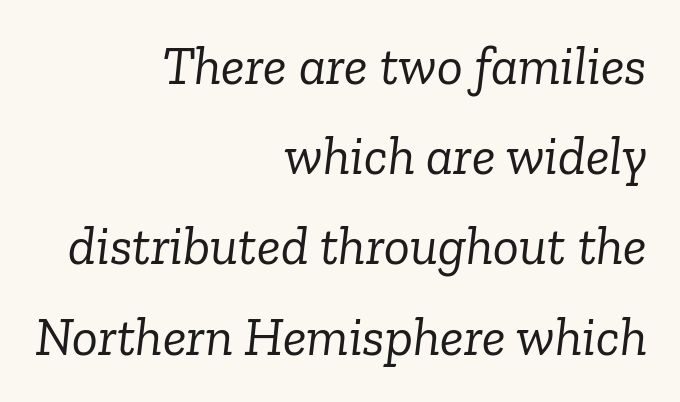
{"serif": "yes", "italic": "yes", "lean": "right", "slant_degrees": 6, "bold": "no", "weight": "light", "width": "normal", "stroke_contrast": "low", "x_height": "medium", "monospaced": "no", "underline": "no", "align": "right", "line_spacing": "normal", "line_spacing_ratio": 1.67, "letter_spacing": "normal", "letter_spacing_em": 0.0, "glyph_px": 54}
